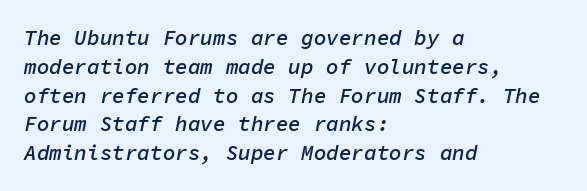
Slant detected: the letters are inclined. The area under the type is left untouched. This sample uses plain, unmodified letter spacing. Reading down the block, your eye returns to a fixed left position each line. One glance says typical: line gaps are just what's usual.
